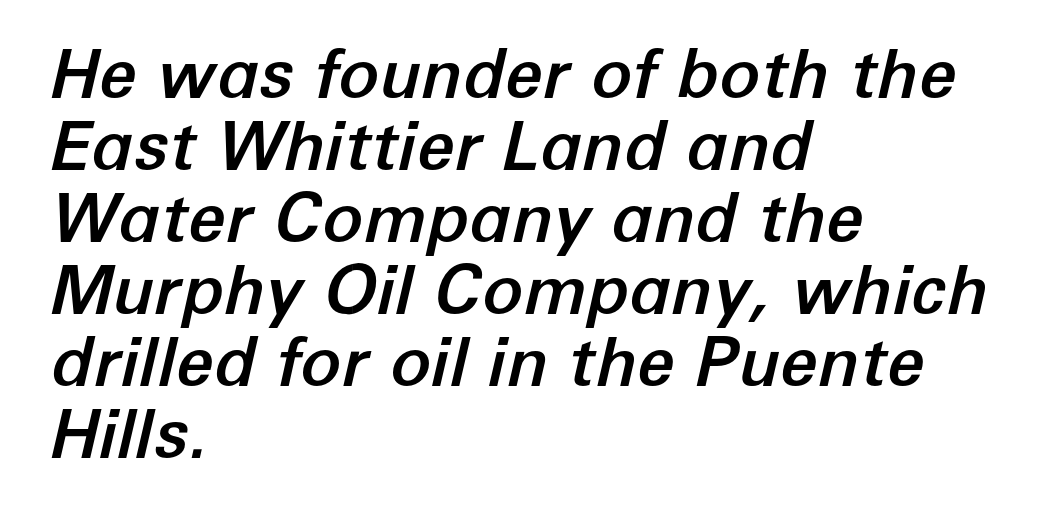
Q: Is the text italic (slanted)? A: Yes, it leans right by about 12 degrees.
Q: Is the text underlined? A: No.
Q: How is the paragraph aligned? A: Left-aligned.
Q: Is the spacing between letters normal or unusually wide? A: Normal.
Q: Is the spacing between lines tight, normal or loose? A: Tight.
Q: Width (condensed, normal, or wide)? A: Normal.
Q: Stroke contrast? A: Low.
Q: x-height? A: Medium.
Q: Monospaced? A: No.
